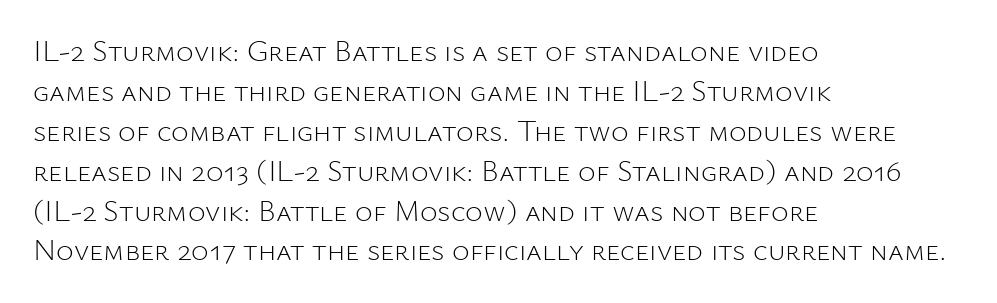
{"serif": "no", "italic": "no", "bold": "no", "weight": "light", "width": "normal", "stroke_contrast": "low", "x_height": "medium", "monospaced": "no", "underline": "no", "align": "left", "line_spacing": "normal", "line_spacing_ratio": 1.33, "letter_spacing": "normal", "letter_spacing_em": 0.0, "glyph_px": 30}
